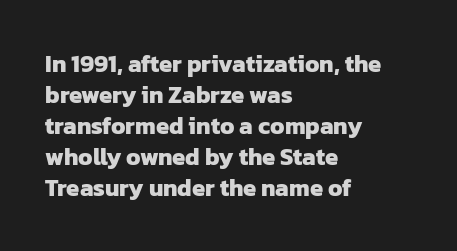
The image shows 24 px bold type; set left-aligned, normal line spacing (1.29x), normal letter spacing, not underlined.
